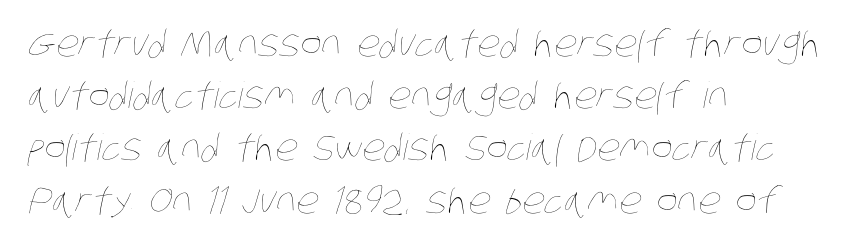
Q: Is the text bold? A: No.
Q: Is the text underlined? A: No.
Q: How is the paragraph aligned? A: Left-aligned.
Q: Is the spacing between letters normal or unusually wide? A: Normal.
Q: Is the spacing between lines tight, normal or loose? A: Normal.
Q: Width (condensed, normal, or wide)? A: Condensed.
Q: Stroke contrast? A: Low.
Q: x-height? A: Large.
Q: Monospaced? A: No.
